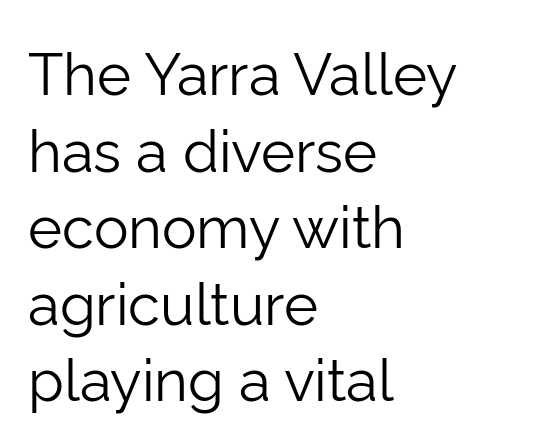
{"serif": "no", "italic": "no", "bold": "no", "weight": "light", "width": "normal", "stroke_contrast": "low", "x_height": "medium", "monospaced": "no", "underline": "no", "align": "left", "line_spacing": "normal", "line_spacing_ratio": 1.32, "letter_spacing": "normal", "letter_spacing_em": 0.0, "glyph_px": 58}
